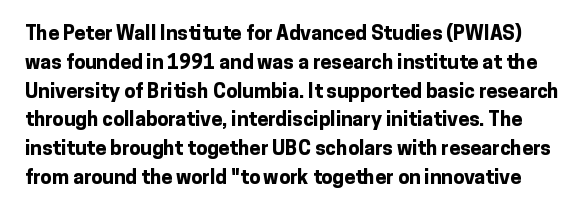
Q: Is the text bold? A: Yes.
Q: Is the text italic (slanted)? A: No, it is upright.
Q: Is the text underlined? A: No.
Q: Is the spacing between letters normal or unusually wide? A: Normal.
Q: Is the spacing between lines tight, normal or loose? A: Normal.
